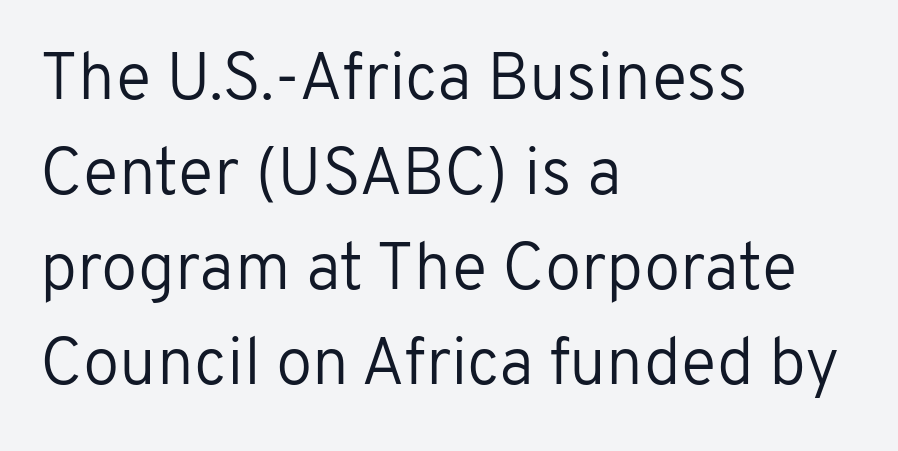
The image shows 66 px regular-weight sans-serif type, upright; set left-aligned, normal line spacing (1.44x), normal letter spacing, not underlined; low stroke contrast and a medium x-height.
